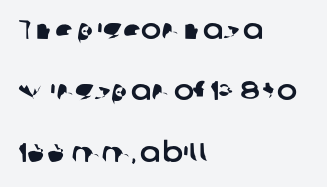
The image shows 27 px text type; set left-aligned, loose line spacing (2.27x), normal letter spacing, not underlined.
